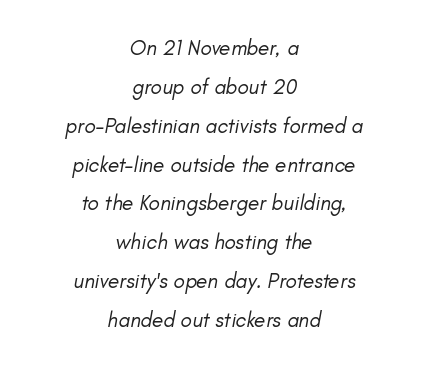
The image shows 21 px text type, italic (leaning right); set centered, line spacing 1.85x, normal letter spacing, not underlined.
